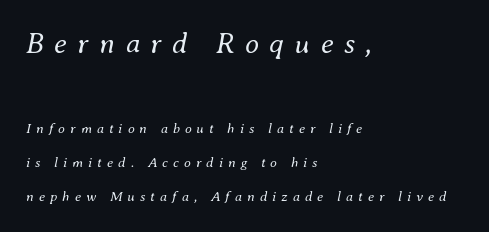
The passage shown is typed in a proportional face where columns would drift. Is the letter spacing exaggerated? Yes — the characters are pushed far apart. The whole block is typeset with a tilt. The rag falls on the right side of this text block. The weight would be labelled regular, book, light, or lighter still.
